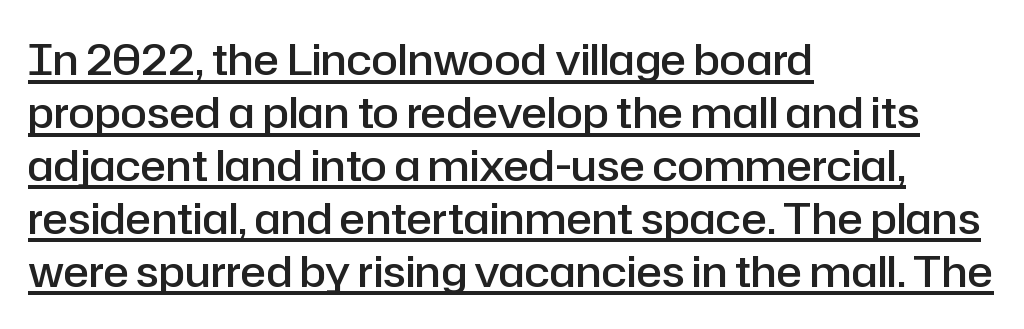
Think of a printed novel: that variable character pitch is what you see here. Every stem runs plumb, perpendicular to the baseline. The typesetting leans somewhat heavy: a semibold. Reading down the block, your eye returns to a fixed left position each line. Is this a sans? Yes — the strokes have no serifs.
